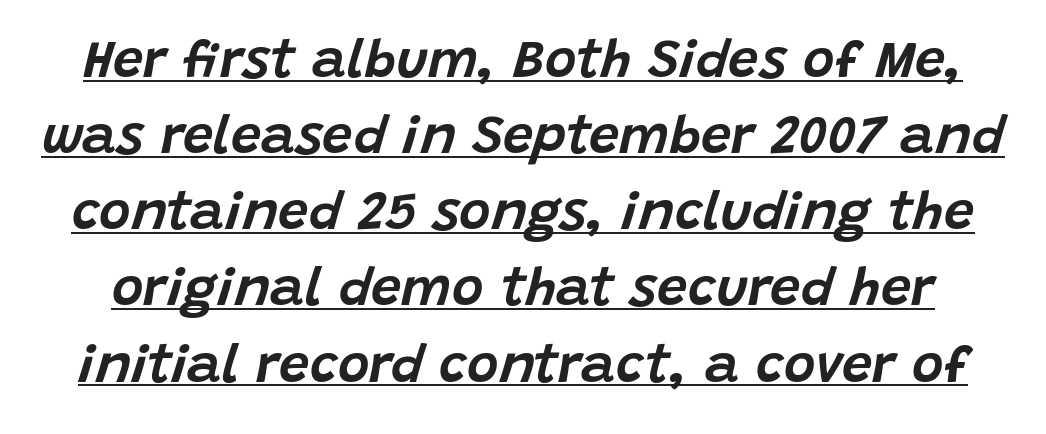
{"italic": "yes", "lean": "right", "slant_degrees": 15, "width": "normal", "stroke_contrast": "low", "x_height": "large", "monospaced": "no", "underline": "yes", "line_spacing": "normal", "line_spacing_ratio": 1.41, "letter_spacing": "normal", "letter_spacing_em": 0.0, "glyph_px": 54}
